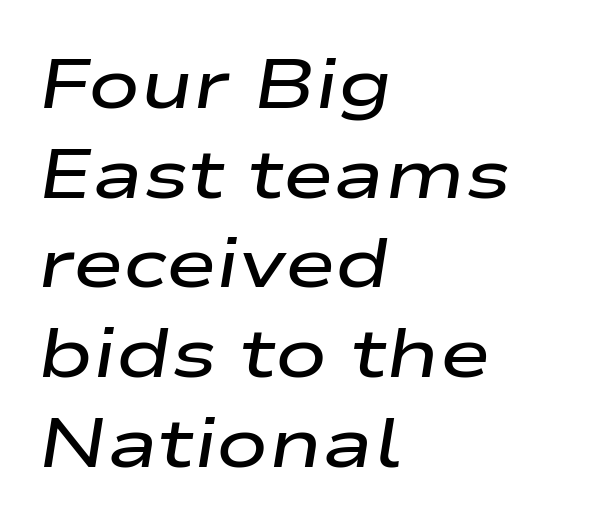
The image shows 69 px semibold, wide type, italic (leaning right); set left-aligned, normal line spacing (1.3x), normal letter spacing, not underlined; low stroke contrast and a medium x-height.
